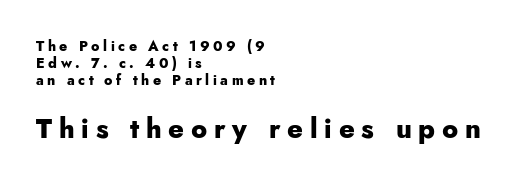
Q: Is the text bold? A: Yes.
Q: Is the text italic (slanted)? A: No, it is upright.
Q: Is the text underlined? A: No.
Q: How is the paragraph aligned? A: Left-aligned.
Q: Is the spacing between letters normal or unusually wide? A: Unusually wide.
Q: Which block of text is set in a larger size, the first (top) or the second (bottom)? A: The second (bottom) one.
